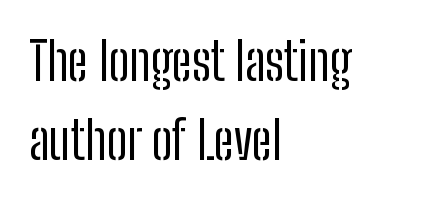
Teacher's note: observe the even left margin — that is flush-left alignment. Descenders hang freely into open space. Looks like regular typesetting: each glyph gets only the width it needs. The passage shown is not bold in any degree. Check where the strokes stop: nothing finishes them off — pure sans. The block of text has a typical density, with ordinary space between rows.
